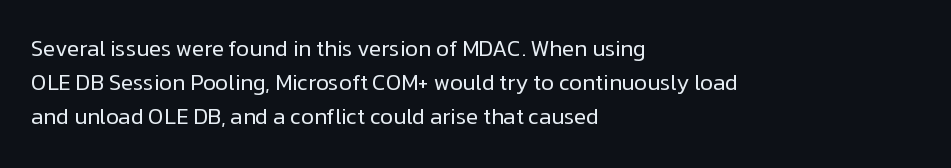
Q: Is the text bold? A: No.
Q: Is the text italic (slanted)? A: No, it is upright.
Q: Is the text underlined? A: No.
Q: How is the paragraph aligned? A: Left-aligned.
Q: Is the spacing between letters normal or unusually wide? A: Normal.
Q: Is the spacing between lines tight, normal or loose? A: Normal.
